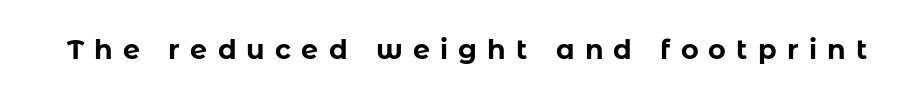
Q: Is the text bold? A: Yes.
Q: Is the text italic (slanted)? A: No, it is upright.
Q: Is the text underlined? A: No.
Q: Is the spacing between letters normal or unusually wide? A: Unusually wide.
